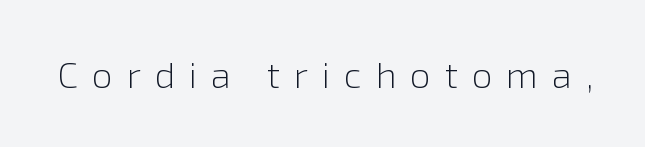
You could only call the tracking loose — the letters float apart. Is this a fixed-width face? No — the glyphs have proportional, varying widths. If you drew a line through each stem, it would be perfectly vertical. Quick note: underline off. Does the type have serifs? No, each stem ends abruptly.
